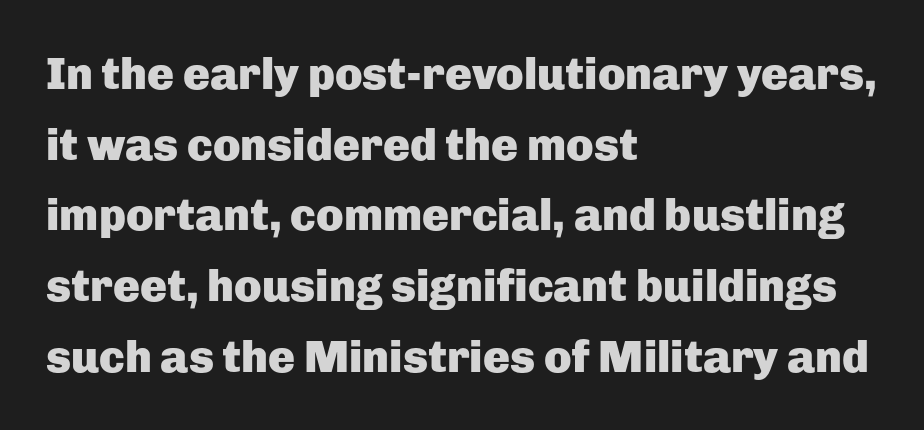
{"serif": "no", "italic": "no", "bold": "yes", "weight": "heavy", "width": "normal", "stroke_contrast": "low", "x_height": "medium", "monospaced": "no", "underline": "no", "align": "left", "line_spacing": "normal", "line_spacing_ratio": 1.57, "letter_spacing": "normal", "letter_spacing_em": 0.0, "glyph_px": 45}
